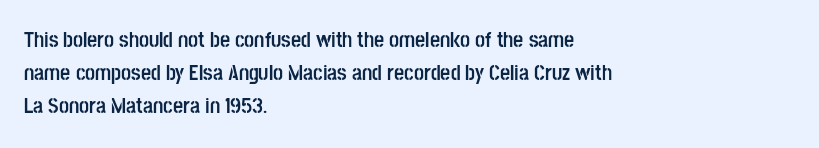
Q: Is the text bold? A: Yes.
Q: Is the text italic (slanted)? A: No, it is upright.
Q: Is the text underlined? A: No.
Q: How is the paragraph aligned? A: Left-aligned.
Q: Is the spacing between letters normal or unusually wide? A: Normal.
Q: Is the spacing between lines tight, normal or loose? A: Normal.
